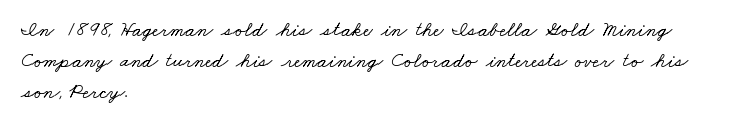
The image shows 21 px text type; set left-aligned, normal line spacing (1.48x), normal letter spacing, not underlined.
